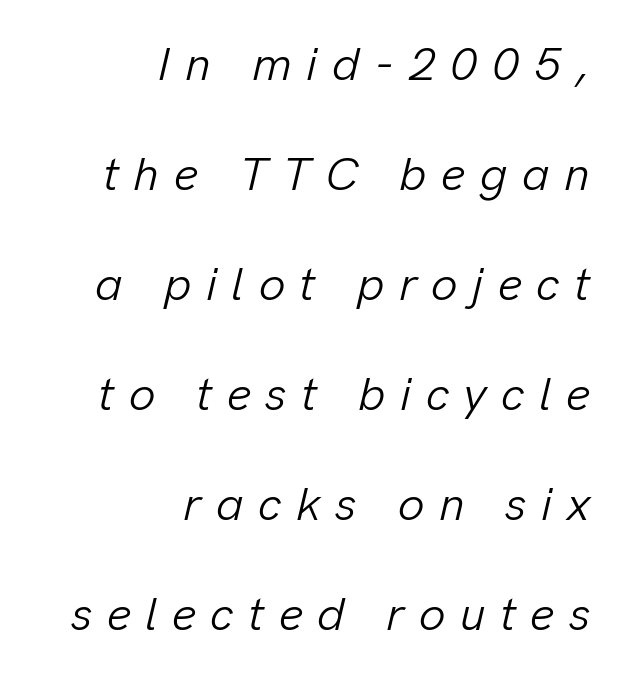
The image shows 47 px light type, italic (leaning right); set right-aligned, loose line spacing (2.34x), unusually wide letter spacing (+0.31 em), not underlined; low stroke contrast and a medium x-height.
